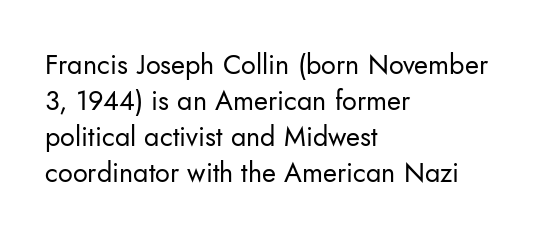
The image shows 27 px text type, upright; set left-aligned, normal line spacing (1.33x), normal letter spacing, not underlined.
